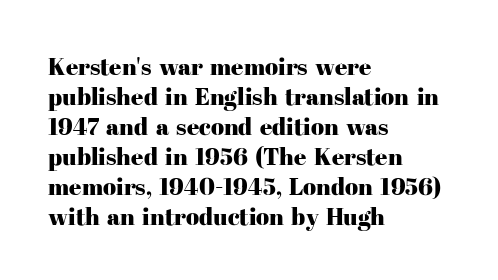
The image shows 24 px text type, upright; set left-aligned, normal line spacing (1.25x), normal letter spacing, not underlined.
